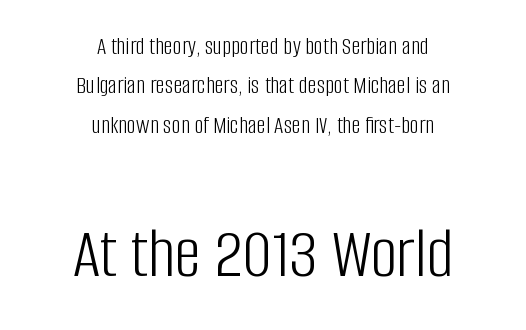
{"serif": "no", "italic": "no", "bold": "no", "weight": "light", "width": "condensed", "stroke_contrast": "low", "x_height": "large", "monospaced": "no", "underline": "no", "align": "center", "line_spacing": "normal", "line_spacing_ratio": 1.58, "letter_spacing": "normal", "letter_spacing_em": 0.0, "larger_block": "second", "size_ratio": 2.96, "glyph_px": 74}
